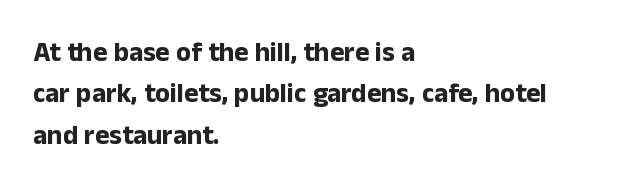
Q: Is the text bold? A: Yes.
Q: Is the text italic (slanted)? A: No, it is upright.
Q: Is the text underlined? A: No.
Q: How is the paragraph aligned? A: Left-aligned.
Q: Is the spacing between letters normal or unusually wide? A: Normal.
Q: Is the spacing between lines tight, normal or loose? A: Normal.
